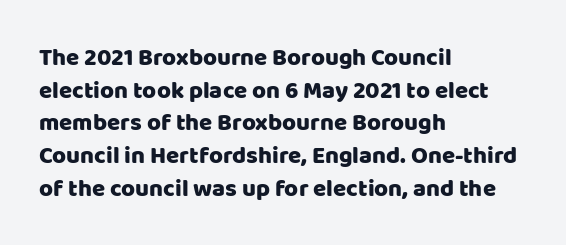
The image shows 24 px text type, upright; set left-aligned, normal line spacing (1.36x), normal letter spacing, not underlined.
